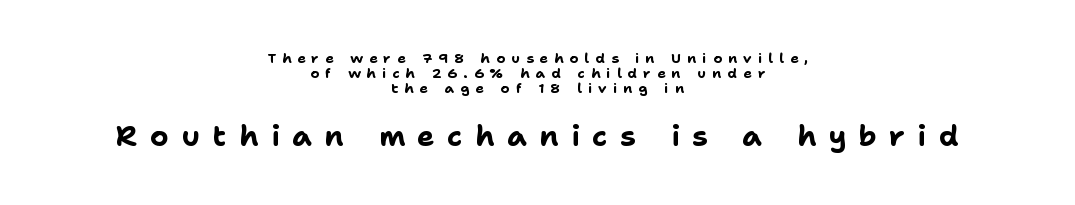
The image shows 29 px bold sans-serif type, upright; set centered, tight line spacing (1.07x), unusually wide letter spacing (+0.43 em), not underlined; the second (bottom) block is 2.07x larger; low stroke contrast and a medium x-height.
